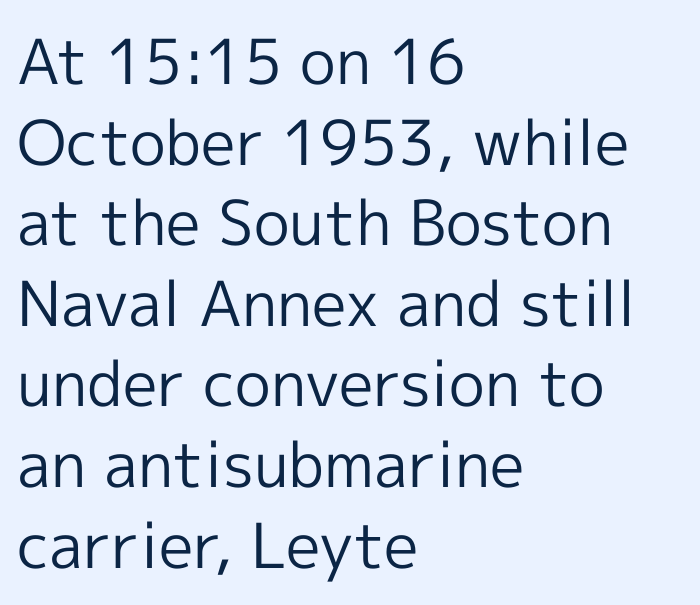
The vertical gap from one line to the next is medium. Check where the strokes stop: nothing finishes them off — pure sans. The typeface has the unassuming heft of standard copy or less. These lines were composed using upright roman letters. Students, note that the glyphs here touch the page at normal intervals. Think of a printed novel: that variable character pitch is what you see here.
